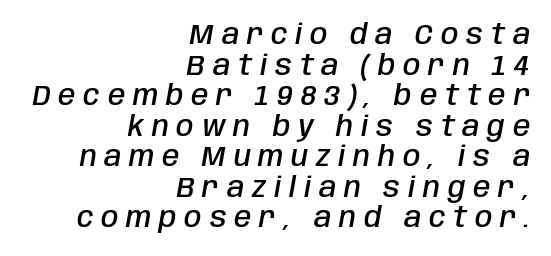
Q: Is the text bold? A: Semi-bold.
Q: Is the text italic (slanted)? A: Yes, it leans right by about 10 degrees.
Q: Is the text underlined? A: No.
Q: How is the paragraph aligned? A: Right-aligned.
Q: Is the spacing between letters normal or unusually wide? A: Unusually wide.
Q: Is the spacing between lines tight, normal or loose? A: Tight.
Q: Width (condensed, normal, or wide)? A: Condensed.
Q: Stroke contrast? A: Low.
Q: x-height? A: Large.
Q: Monospaced? A: No.
